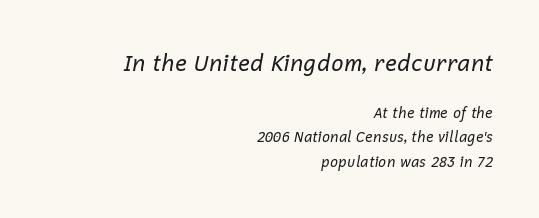
Q: Is the text bold? A: No.
Q: Is the text italic (slanted)? A: Yes, it leans right by about 12 degrees.
Q: Is the text underlined? A: No.
Q: How is the paragraph aligned? A: Right-aligned.
Q: Is the spacing between letters normal or unusually wide? A: Normal.
Q: Which block of text is set in a larger size, the first (top) or the second (bottom)? A: The first (top) one.
